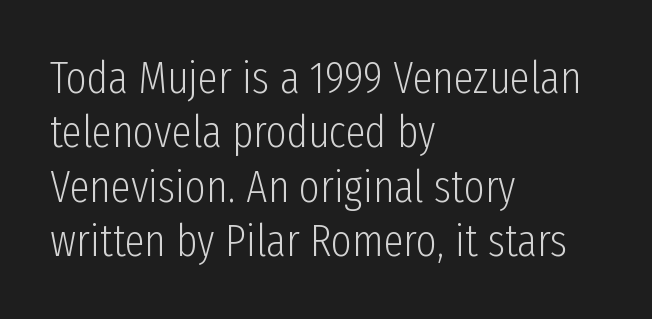
The image shows 45 px light, condensed sans-serif type, upright; set left-aligned, line spacing 1.21x, normal letter spacing, not underlined; low stroke contrast and a medium x-height.
